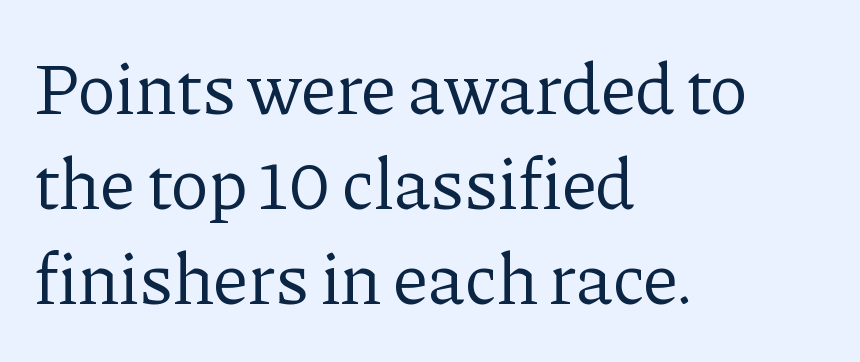
Q: Is the text bold? A: No.
Q: Is the text italic (slanted)? A: No, it is upright.
Q: Is the typeface a serif or a sans-serif typeface? A: Serif.
Q: Is the text underlined? A: No.
Q: How is the paragraph aligned? A: Left-aligned.
Q: Is the spacing between letters normal or unusually wide? A: Normal.
Q: Is the spacing between lines tight, normal or loose? A: Normal.
Q: Width (condensed, normal, or wide)? A: Normal.
Q: Stroke contrast? A: Low.
Q: x-height? A: Medium.
Q: Monospaced? A: No.
